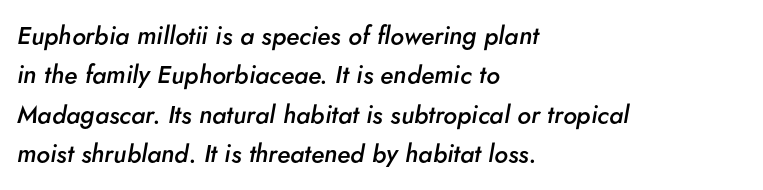
Does the leading feel generous? No, just average. Tall strokes in this sample are angled rather than plumb. This sample uses plain, unmodified letter spacing. Each glyph is drawn with semibold strokes, heavier than normal yet not fully bold.
